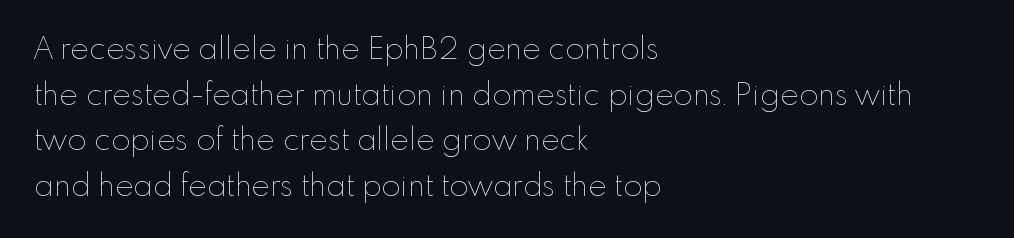
{"italic": "no", "bold": "no", "weight": "thin", "width": "normal", "stroke_contrast": "low", "x_height": "small", "monospaced": "no", "underline": "no", "align": "left", "line_spacing": "normal", "line_spacing_ratio": 1.47, "letter_spacing": "normal", "letter_spacing_em": 0.0, "glyph_px": 31}
